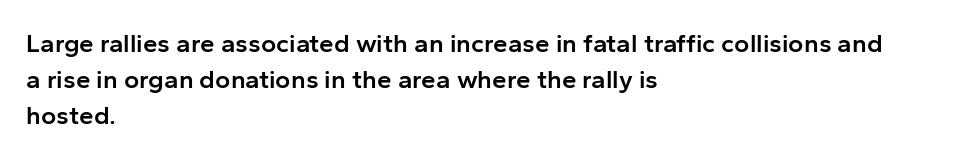
The glyphs have the mass of a demibold cut, below bold. The rendering uses a moderate line-height, typical for paragraphs. Here the glyphs are tracked normally, forming tight word shapes. The rag falls on the right side of this text block.
